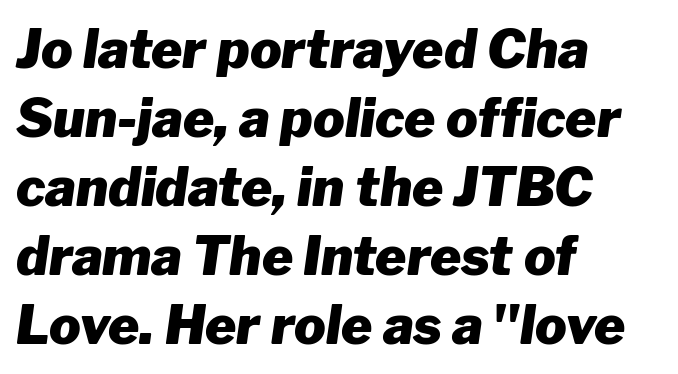
Q: Is the text bold? A: Yes.
Q: Is the text italic (slanted)? A: Yes, it leans right by about 8 degrees.
Q: Is the text underlined? A: No.
Q: How is the paragraph aligned? A: Left-aligned.
Q: Is the spacing between letters normal or unusually wide? A: Normal.
Q: Is the spacing between lines tight, normal or loose? A: Normal.
Q: Width (condensed, normal, or wide)? A: Normal.
Q: Stroke contrast? A: Low.
Q: x-height? A: Medium.
Q: Monospaced? A: No.
